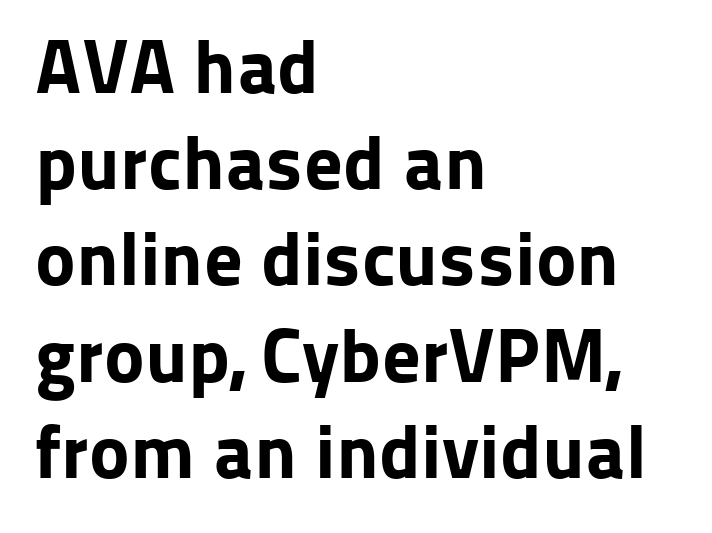
Look at the bottom of the vertical strokes: they stop flat, with no serifs. Posture: upright roman. Honestly, the row spacing looks completely unremarkable. Plenty of ink on the page — the face is bold. You could not count columns in this text — the font is proportionally spaced. The paragraph has a hard left edge and a soft right edge.
